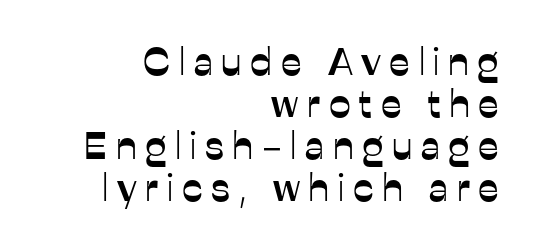
The image shows 39 px sans-serif type, upright; set right-aligned, tight line spacing (1.08x), unusually wide letter spacing (+0.22 em), not underlined; low stroke contrast and a medium x-height.
